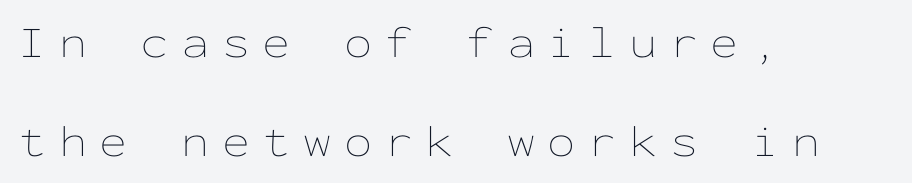
Q: Is the text bold? A: No.
Q: Is the text italic (slanted)? A: No, it is upright.
Q: Is the text underlined? A: No.
Q: How is the paragraph aligned? A: Left-aligned.
Q: Is the spacing between letters normal or unusually wide? A: Unusually wide.
Q: Is the spacing between lines tight, normal or loose? A: Loose.
Q: Width (condensed, normal, or wide)? A: Wide.
Q: Stroke contrast? A: Low.
Q: x-height? A: Medium.
Q: Monospaced? A: Yes.
